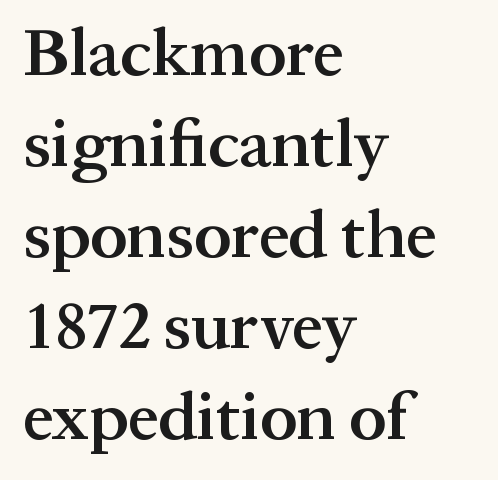
Whoever set this chose a conventional vertical rhythm. No italicization has been applied; the sample stays upright. These lines stack with their left ends in a neat column. No word sits above an underline. A typesetter would call this proportional, since set widths differ per character. Examine the stroke ends and you'll spot serifs.
